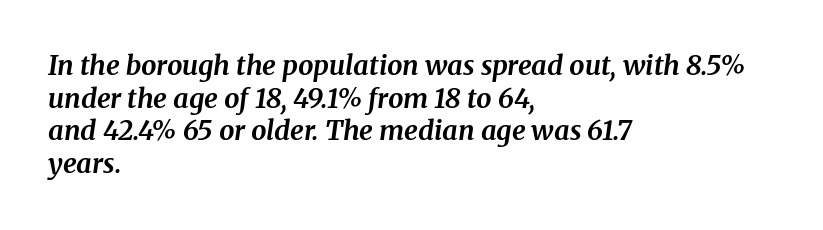
Q: Is the text bold? A: Yes.
Q: Is the text italic (slanted)? A: Yes, it leans right by about 8 degrees.
Q: Is the text underlined? A: No.
Q: How is the paragraph aligned? A: Left-aligned.
Q: Is the spacing between letters normal or unusually wide? A: Normal.
